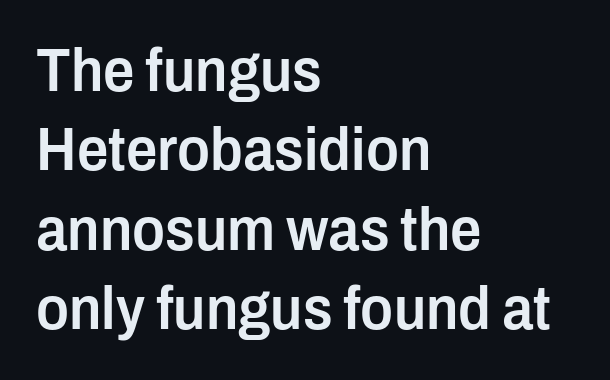
The typeface chosen for these lines omits serifs. The setting favours the left margin, as ordinary paragraphs usually do. A roman cut, with each character standing at attention. These lines sit exactly where default settings would place them.
